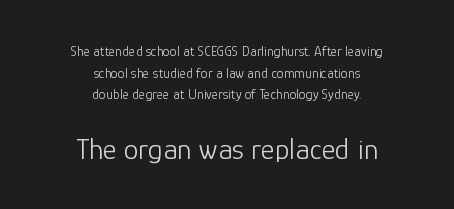
{"serif": "no", "italic": "no", "bold": "no", "weight": "light", "width": "normal", "stroke_contrast": "low", "x_height": "medium", "monospaced": "no", "underline": "no", "align": "center", "line_spacing": "normal", "line_spacing_ratio": 1.54, "letter_spacing": "normal", "letter_spacing_em": 0.0, "larger_block": "second", "size_ratio": 2.14, "glyph_px": 30}
